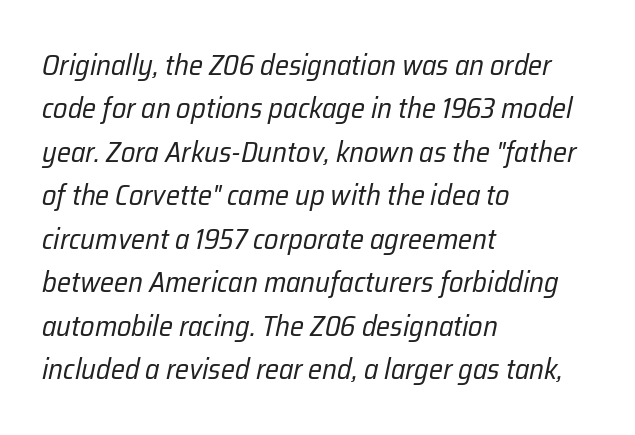
These lines are rendered in a variable-pitch font. The type is set solid horizontally, with unmodified tracking. The zone under the glyphs is completely vacant. This sample is left-justified, so line endings fall wherever the words run out. Honestly, the row spacing looks completely unremarkable.
